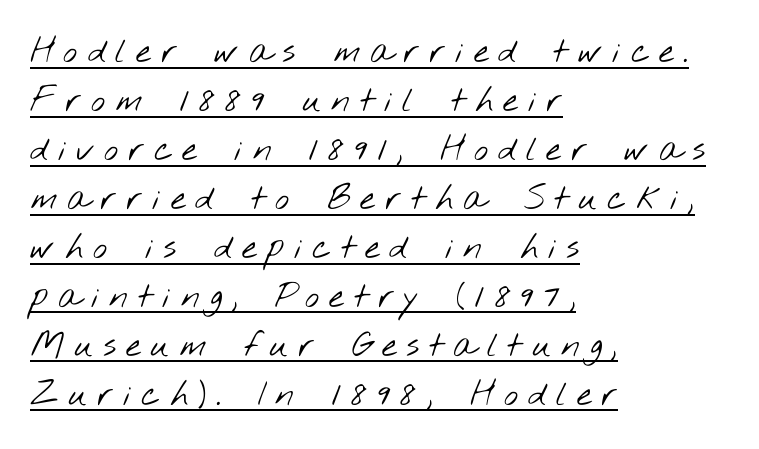
The face used here is proportionally spaced, like ordinary book or web type. The passage shown is underscored from start to finish. Line starts are locked; line ends wander. These glyphs show unthickened strokes, regular width or finer. Classification — sans serif.
